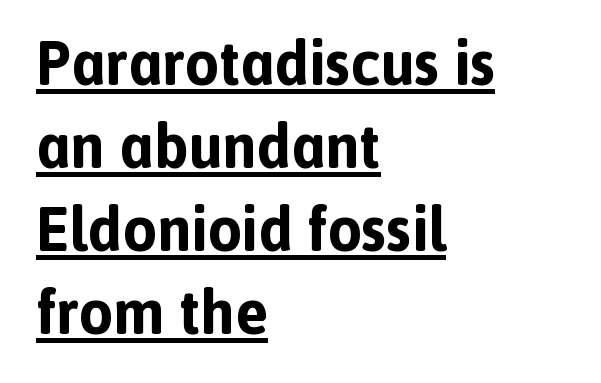
Q: Is the text bold? A: Yes.
Q: Is the text italic (slanted)? A: No, it is upright.
Q: Is the typeface a serif or a sans-serif typeface? A: Sans-serif.
Q: Is the text underlined? A: Yes.
Q: How is the paragraph aligned? A: Left-aligned.
Q: Is the spacing between letters normal or unusually wide? A: Normal.
Q: Is the spacing between lines tight, normal or loose? A: Normal.
Q: Width (condensed, normal, or wide)? A: Normal.
Q: x-height? A: Medium.
Q: Monospaced? A: No.
